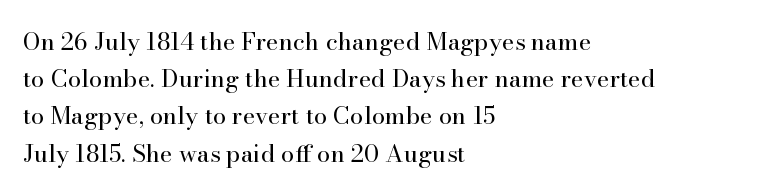
The image shows 24 px text type, upright; set left-aligned, normal line spacing (1.55x), normal letter spacing, not underlined.
